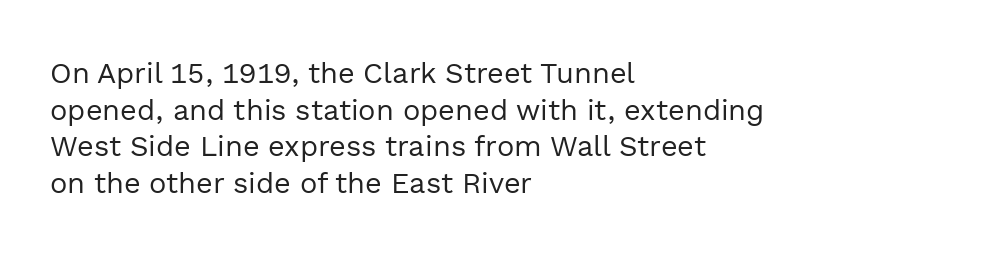
The image shows 29 px regular-weight sans-serif type, upright; set left-aligned, normal line spacing (1.26x), normal letter spacing, not underlined; a medium x-height.
